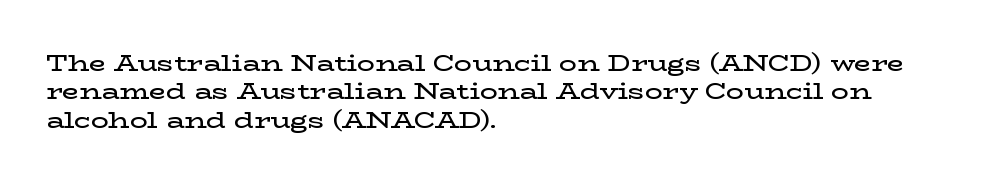
Q: Is the text bold? A: Semi-bold.
Q: Is the text italic (slanted)? A: No, it is upright.
Q: Is the text underlined? A: No.
Q: How is the paragraph aligned? A: Left-aligned.
Q: Is the spacing between letters normal or unusually wide? A: Normal.
Q: Is the spacing between lines tight, normal or loose? A: Normal.
